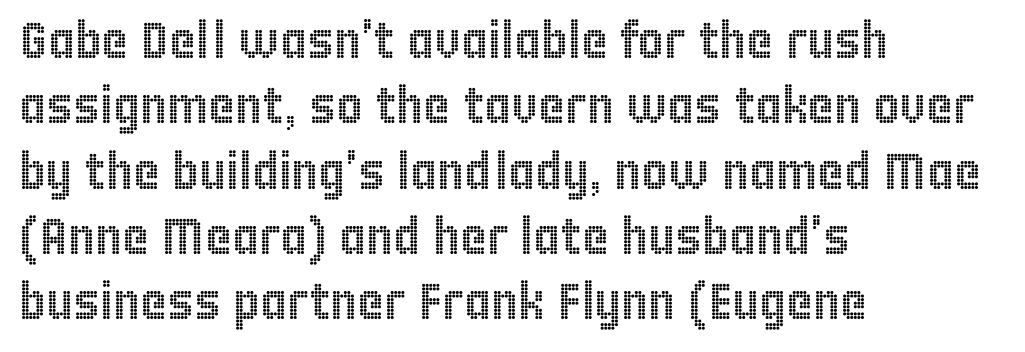
Q: Is the text italic (slanted)? A: No, it is upright.
Q: Is the text underlined? A: No.
Q: How is the paragraph aligned? A: Left-aligned.
Q: Is the spacing between letters normal or unusually wide? A: Normal.
Q: Is the spacing between lines tight, normal or loose? A: Normal.
Q: Width (condensed, normal, or wide)? A: Condensed.
Q: x-height? A: Large.
Q: Monospaced? A: No.
